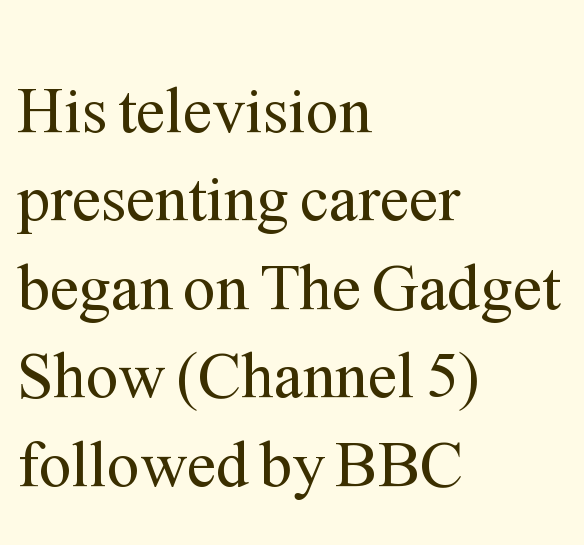
{"serif": "yes", "italic": "no", "bold": "no", "weight": "regular", "width": "normal", "stroke_contrast": "medium", "x_height": "medium", "monospaced": "no", "underline": "no", "align": "left", "line_spacing": "normal", "line_spacing_ratio": 1.36, "letter_spacing": "normal", "letter_spacing_em": 0.0, "glyph_px": 65}
